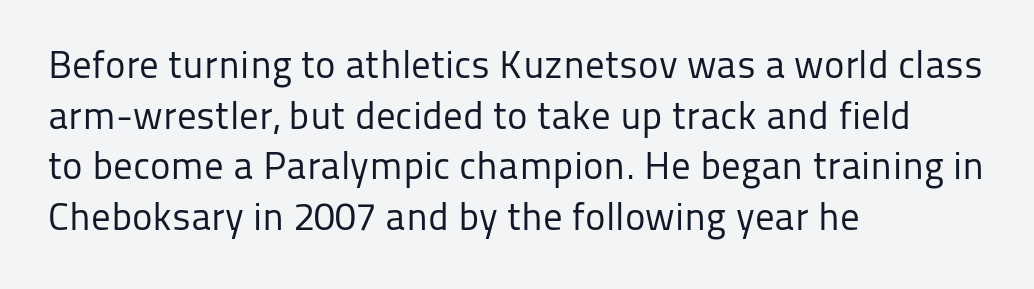
Q: Is the text bold? A: No.
Q: Is the text italic (slanted)? A: No, it is upright.
Q: Is the typeface a serif or a sans-serif typeface? A: Sans-serif.
Q: Is the text underlined? A: No.
Q: How is the paragraph aligned? A: Left-aligned.
Q: Is the spacing between letters normal or unusually wide? A: Normal.
Q: Is the spacing between lines tight, normal or loose? A: Normal.
Q: Width (condensed, normal, or wide)? A: Normal.
Q: Stroke contrast? A: Low.
Q: x-height? A: Medium.
Q: Monospaced? A: No.
